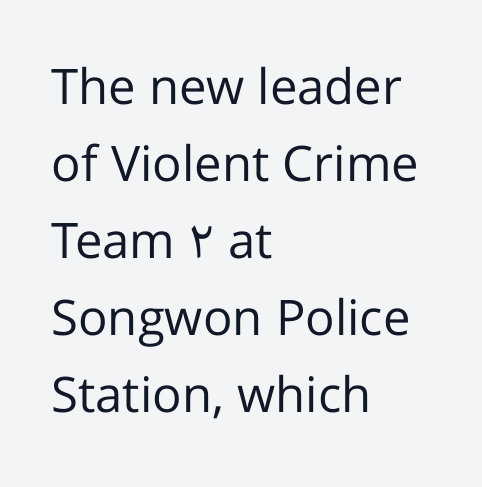
Short and long lines alike share a common starting point at left. A typesetter would mark this as roman, not italic. Weight: regular or lighter. The lines sit at an ordinary, default distance from one another. These lines are rendered in a variable-pitch font. In terms of letterform style, serifs are entirely absent.
